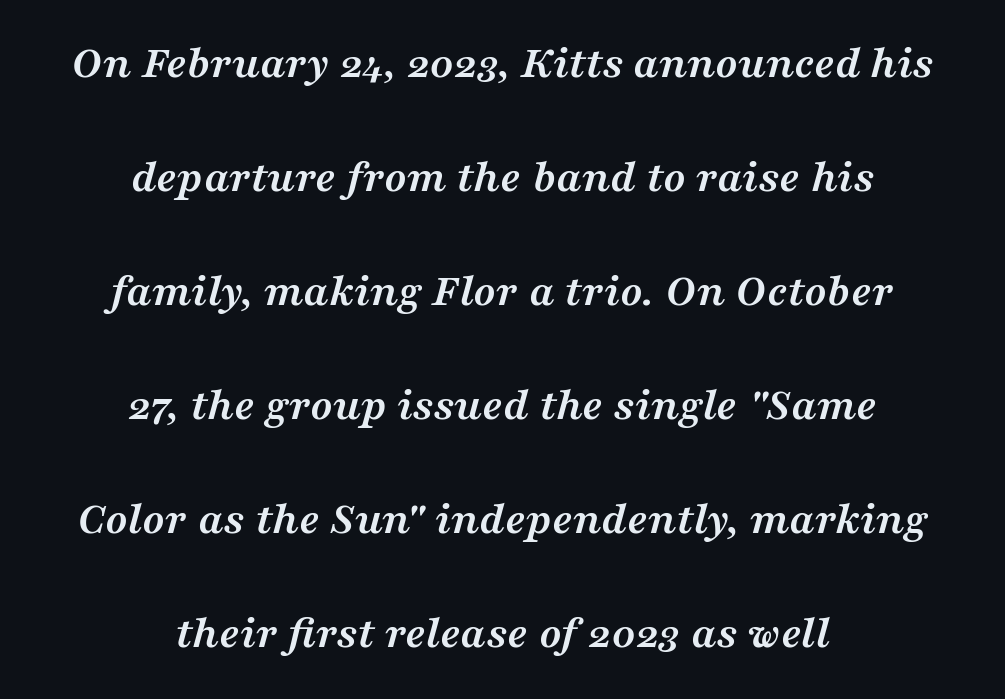
{"serif": "yes", "italic": "yes", "lean": "right", "slant_degrees": 16, "bold": "yes", "weight": "semibold", "width": "wide", "stroke_contrast": "medium", "x_height": "medium", "monospaced": "no", "underline": "no", "align": "center", "line_spacing": "loose", "line_spacing_ratio": 2.48, "letter_spacing": "normal", "letter_spacing_em": 0.0, "glyph_px": 46}
